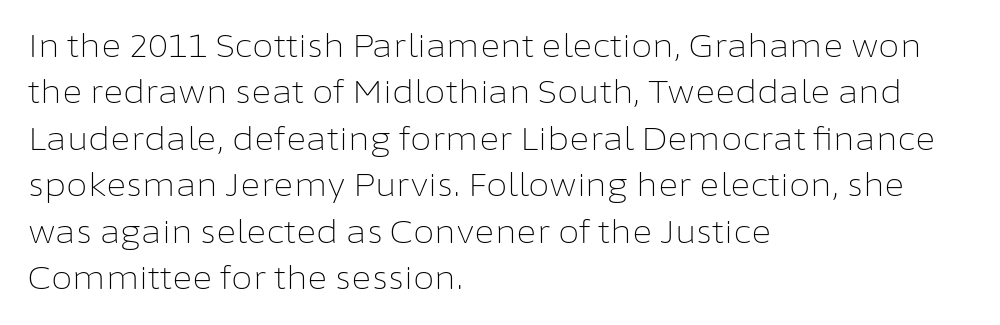
{"serif": "no", "italic": "no", "bold": "no", "weight": "light", "width": "normal", "stroke_contrast": "low", "x_height": "medium", "monospaced": "no", "underline": "no", "align": "left", "line_spacing": "normal", "line_spacing_ratio": 1.5, "letter_spacing": "normal", "letter_spacing_em": 0.0, "glyph_px": 31}
